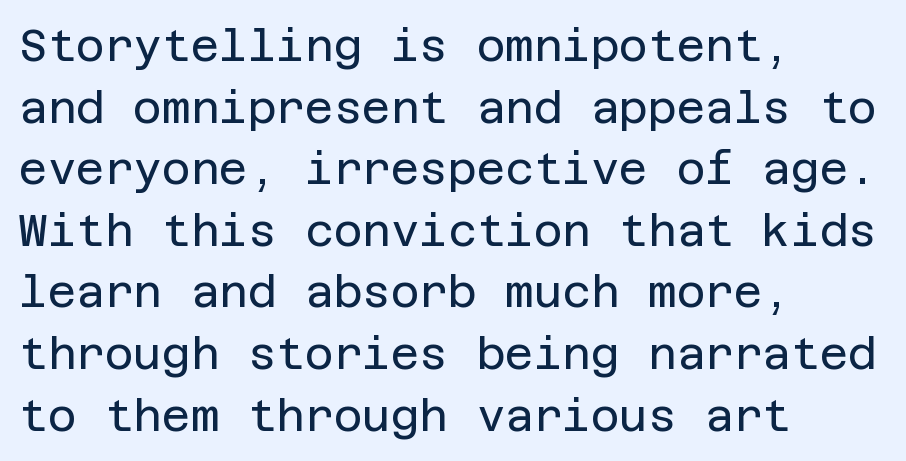
Horizontal bands of white between lines are of average thickness. Does extra space separate the letters? No, they use regular spacing. No italicization has been applied; the sample stays upright. Examine the stroke ends and you'll find no serifs.
